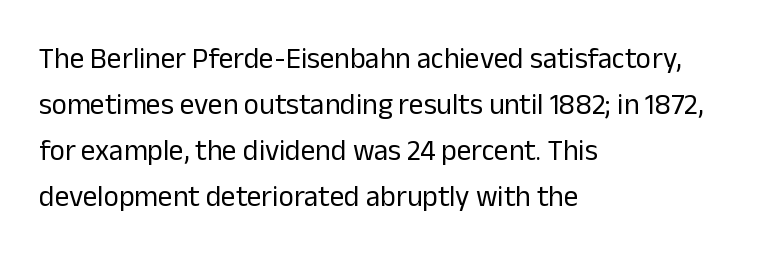
The image shows 29 px regular-weight sans-serif type, upright; set left-aligned, normal line spacing (1.59x), normal letter spacing, not underlined; low stroke contrast and a medium x-height.
